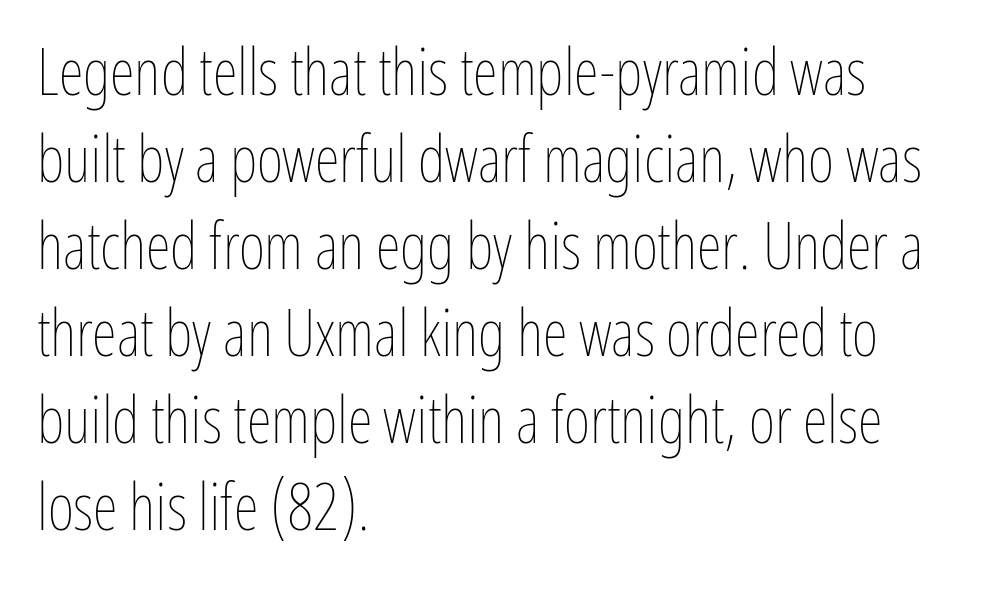
Q: Is the text bold? A: No.
Q: Is the text italic (slanted)? A: No, it is upright.
Q: Is the text underlined? A: No.
Q: How is the paragraph aligned? A: Left-aligned.
Q: Is the spacing between letters normal or unusually wide? A: Normal.
Q: Is the spacing between lines tight, normal or loose? A: Normal.
Q: Width (condensed, normal, or wide)? A: Condensed.
Q: Stroke contrast? A: Low.
Q: x-height? A: Medium.
Q: Monospaced? A: No.
